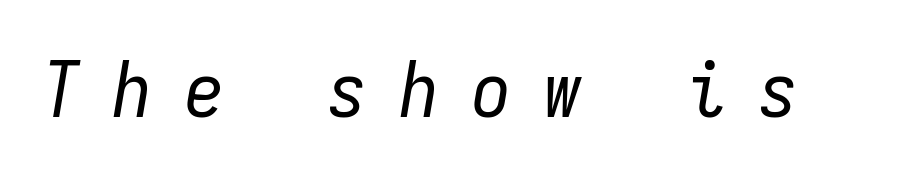
{"italic": "yes", "lean": "right", "slant_degrees": 9, "bold": "no", "weight": "regular", "width": "condensed", "stroke_contrast": "low", "x_height": "medium", "monospaced": "yes", "underline": "no", "letter_spacing": "wide", "letter_spacing_em": 0.42, "glyph_px": 78}
